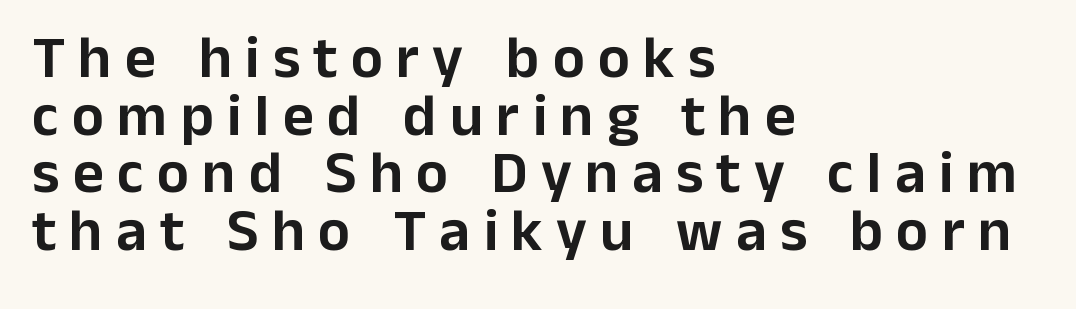
Q: Is the text italic (slanted)? A: No, it is upright.
Q: Is the typeface a serif or a sans-serif typeface? A: Sans-serif.
Q: Is the text underlined? A: No.
Q: How is the paragraph aligned? A: Left-aligned.
Q: Is the spacing between letters normal or unusually wide? A: Unusually wide.
Q: Is the spacing between lines tight, normal or loose? A: Tight.
Q: Width (condensed, normal, or wide)? A: Normal.
Q: Stroke contrast? A: Low.
Q: x-height? A: Medium.
Q: Monospaced? A: No.
